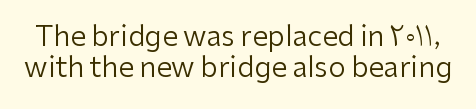
{"serif": "no", "italic": "no", "bold": "no", "weight": "regular", "width": "normal", "stroke_contrast": "low", "x_height": "medium", "monospaced": "no", "underline": "no", "line_spacing": "tight", "line_spacing_ratio": 1.12, "letter_spacing": "normal", "letter_spacing_em": 0.0, "glyph_px": 28}
